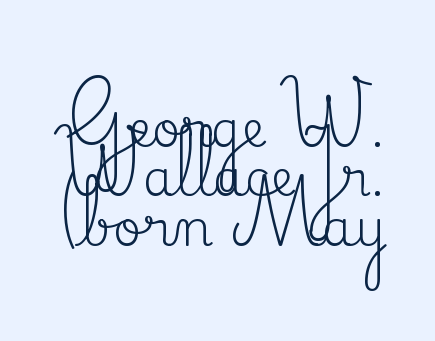
The image shows 50 px regular-weight serif type, upright; set tight line spacing (0.99x), normal letter spacing, not underlined; medium stroke contrast and a small x-height.
